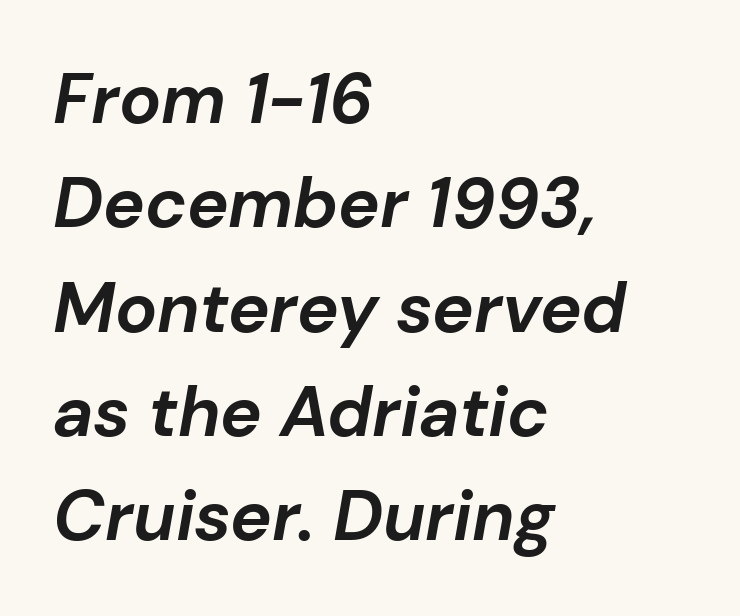
The image shows 70 px bold type, italic (leaning right); set left-aligned, normal line spacing (1.49x), normal letter spacing, not underlined; low stroke contrast and a medium x-height.
